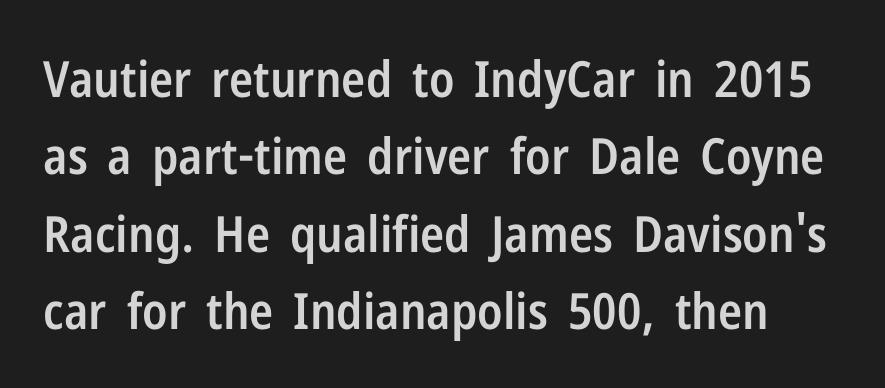
Q: Is the text bold? A: Semi-bold.
Q: Is the text italic (slanted)? A: No, it is upright.
Q: Is the typeface a serif or a sans-serif typeface? A: Sans-serif.
Q: Is the text underlined? A: No.
Q: Is the spacing between letters normal or unusually wide? A: Normal.
Q: Is the spacing between lines tight, normal or loose? A: Normal.
Q: Width (condensed, normal, or wide)? A: Condensed.
Q: Stroke contrast? A: Low.
Q: x-height? A: Medium.
Q: Monospaced? A: No.
